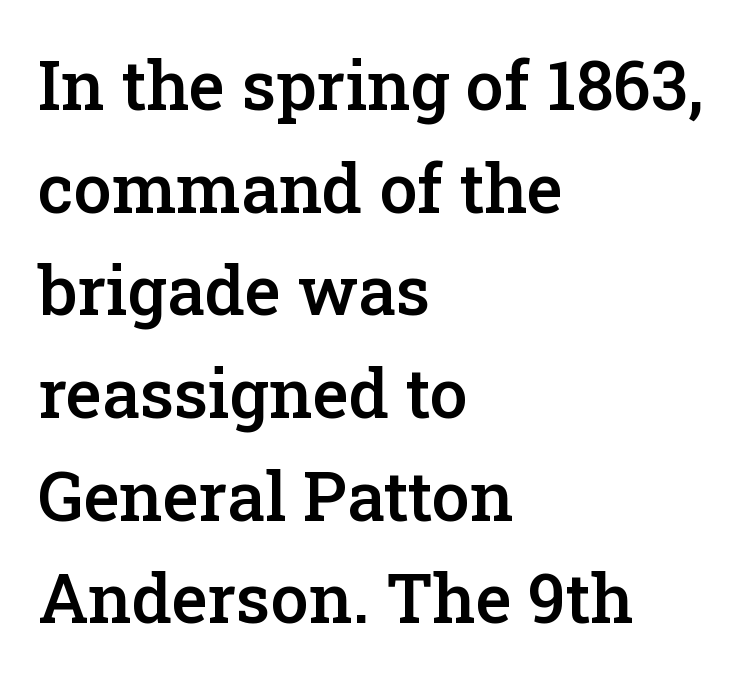
{"serif": "yes", "italic": "no", "bold": "semi", "weight": "semibold", "width": "normal", "stroke_contrast": "low", "x_height": "medium", "monospaced": "no", "underline": "no", "align": "left", "line_spacing": "normal", "line_spacing_ratio": 1.51, "letter_spacing": "normal", "letter_spacing_em": 0.0, "glyph_px": 68}
